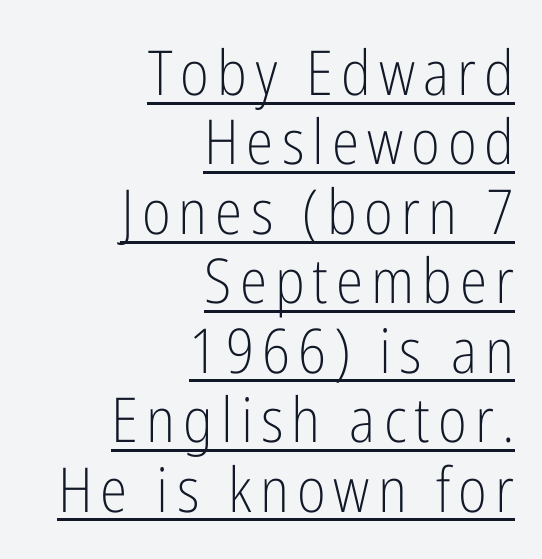
Q: Is the text bold? A: No.
Q: Is the text italic (slanted)? A: No, it is upright.
Q: Is the typeface a serif or a sans-serif typeface? A: Sans-serif.
Q: Is the text underlined? A: Yes.
Q: How is the paragraph aligned? A: Right-aligned.
Q: Is the spacing between lines tight, normal or loose? A: Tight.
Q: Width (condensed, normal, or wide)? A: Condensed.
Q: Stroke contrast? A: Low.
Q: x-height? A: Medium.
Q: Monospaced? A: No.
